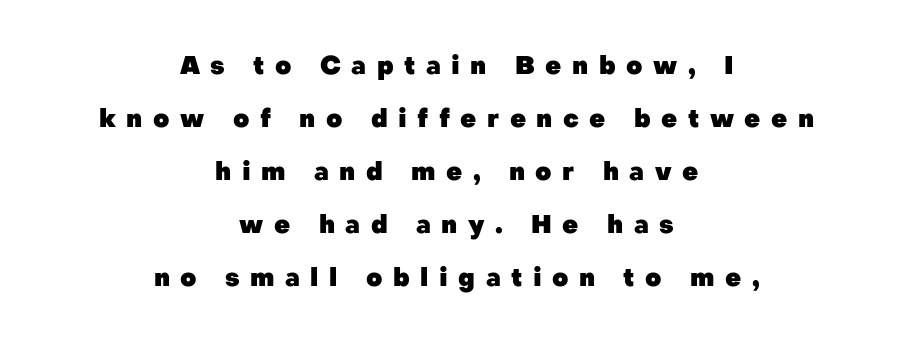
Q: Is the text bold? A: Yes.
Q: Is the text italic (slanted)? A: No, it is upright.
Q: Is the text underlined? A: No.
Q: How is the paragraph aligned? A: Centered.
Q: Is the spacing between letters normal or unusually wide? A: Unusually wide.
Q: Is the spacing between lines tight, normal or loose? A: Loose.
